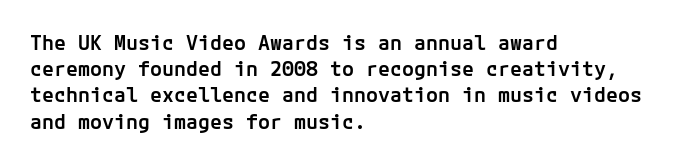
In terms of letterspacing, this is plain default setting. Leftover space on each line is placed entirely after the last word. When letters stand straight like this, we call the style roman or upright. Firm but not heavy-handed strokes: this text is semibold.
